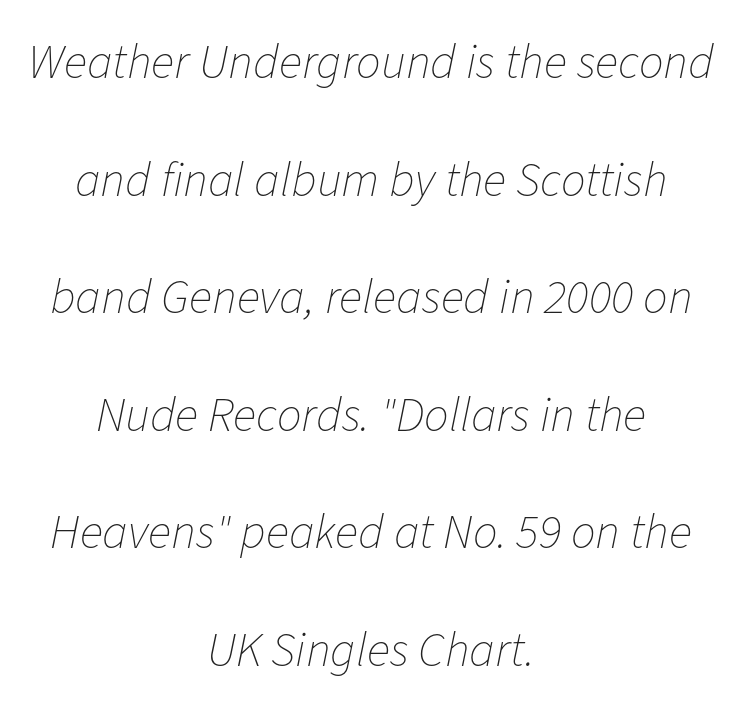
{"italic": "yes", "lean": "right", "slant_degrees": 11, "bold": "no", "weight": "thin", "width": "normal", "stroke_contrast": "low", "x_height": "medium", "monospaced": "no", "underline": "no", "align": "center", "line_spacing": "loose", "line_spacing_ratio": 2.4, "letter_spacing": "normal", "letter_spacing_em": 0.0, "glyph_px": 49}
